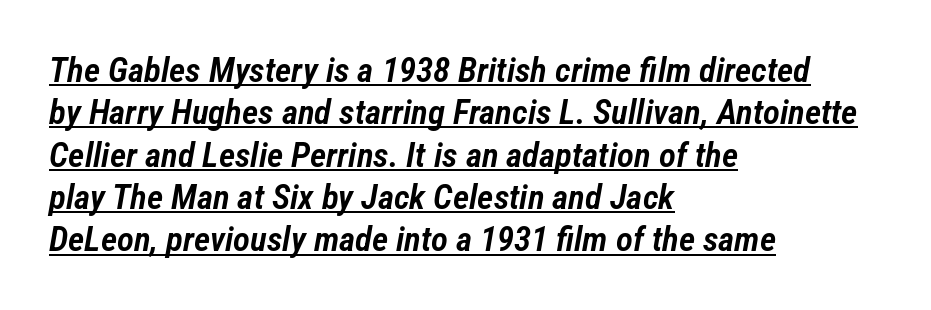
Q: Is the text bold? A: Semi-bold.
Q: Is the text italic (slanted)? A: Yes, it leans right by about 12 degrees.
Q: Is the text underlined? A: Yes.
Q: How is the paragraph aligned? A: Left-aligned.
Q: Is the spacing between letters normal or unusually wide? A: Normal.
Q: Width (condensed, normal, or wide)? A: Condensed.
Q: Stroke contrast? A: Low.
Q: x-height? A: Medium.
Q: Monospaced? A: No.
